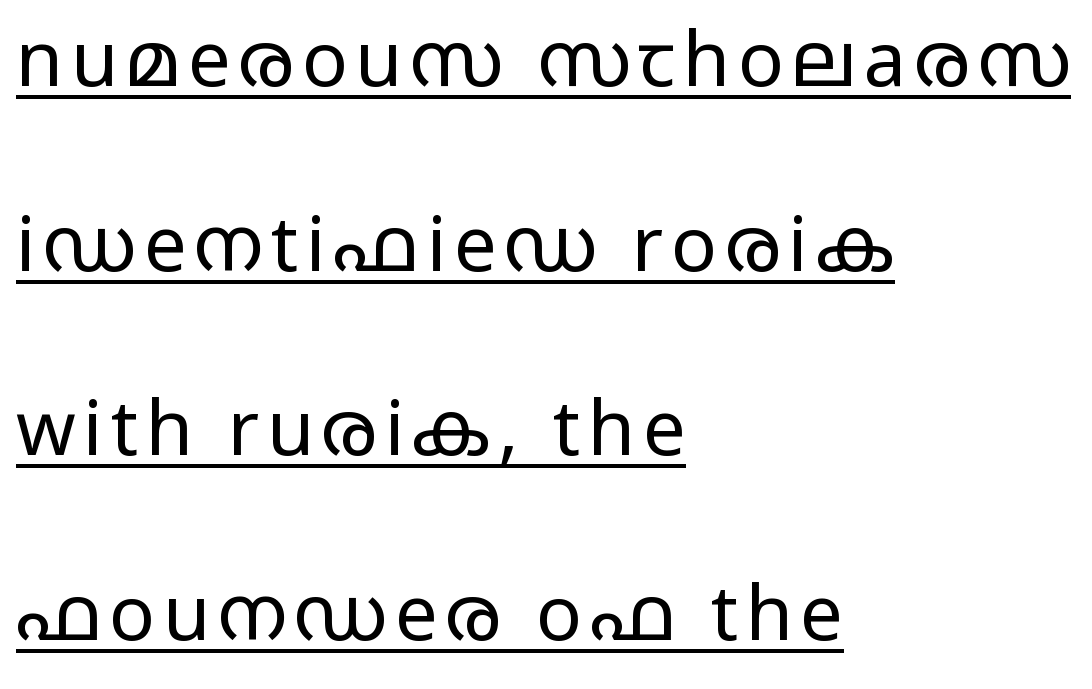
Q: Is the text bold? A: No.
Q: Is the text italic (slanted)? A: No, it is upright.
Q: Is the typeface a serif or a sans-serif typeface? A: Sans-serif.
Q: Is the text underlined? A: Yes.
Q: How is the paragraph aligned? A: Left-aligned.
Q: Is the spacing between lines tight, normal or loose? A: Loose.
Q: Width (condensed, normal, or wide)? A: Wide.
Q: Stroke contrast? A: Low.
Q: x-height? A: Medium.
Q: Monospaced? A: No.
